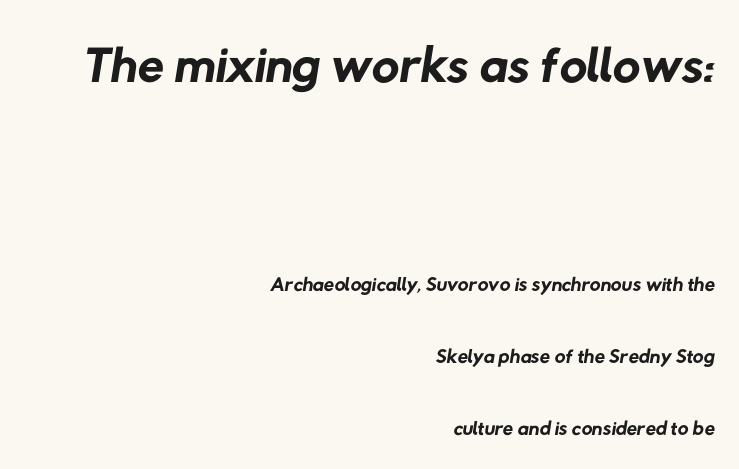
The image shows 76 px regular-weight sans-serif type; set right-aligned, loose line spacing (2.4x), normal letter spacing, not underlined; the first (top) block is 2.53x larger; low stroke contrast and a medium x-height.
